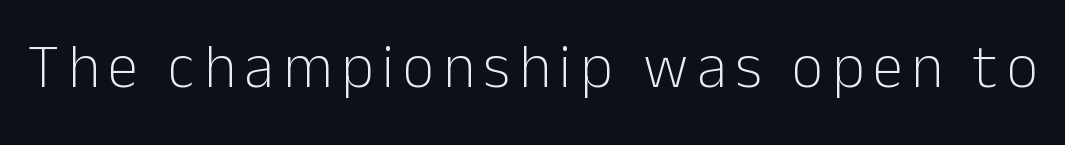
{"serif": "no", "italic": "no", "bold": "no", "weight": "light", "width": "normal", "stroke_contrast": "low", "x_height": "medium", "monospaced": "no", "underline": "no", "glyph_px": 62}
